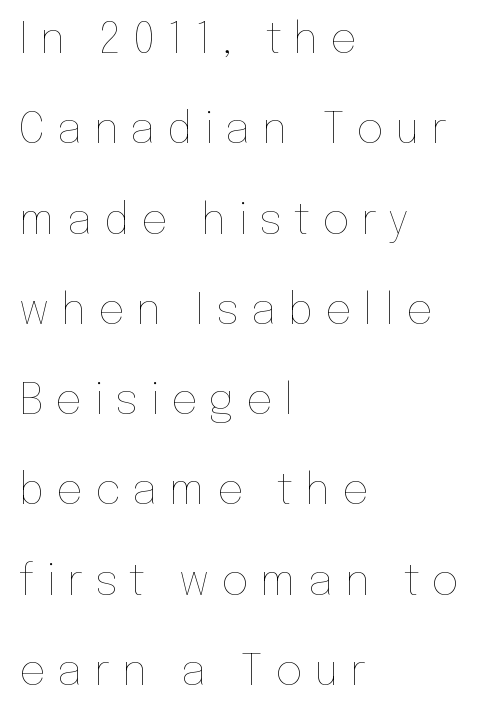
The image shows 42 px thin type, upright; set left-aligned, loose line spacing (2.15x), unusually wide letter spacing (+0.28 em), not underlined; low stroke contrast and a medium x-height.
